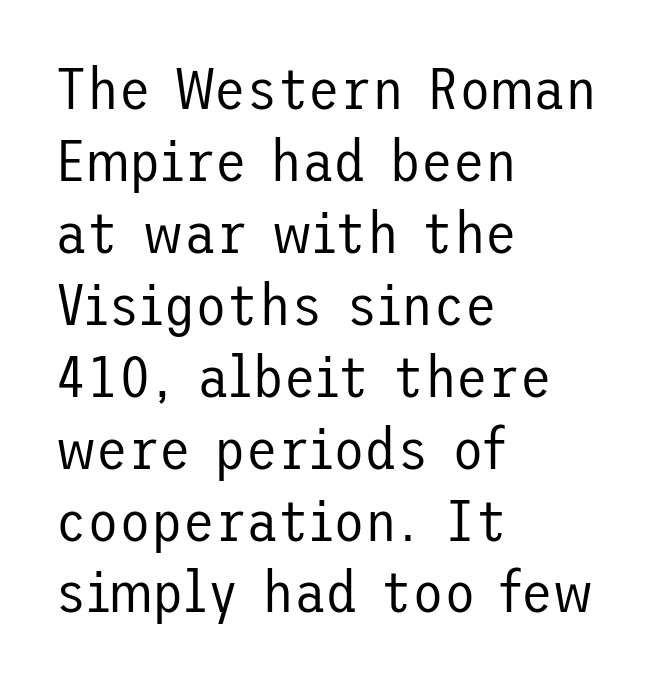
Default kerning and tracking; the words read as compact shapes. The face used here is a sans, in the tradition of grotesques and geometrics. Unlike italic type, these characters show no tilt at all. Counters stay open thanks to moderate or lighter strokes. The rendering anchors every line to the left-hand side. Honestly, there is no underline to notice here at all.
